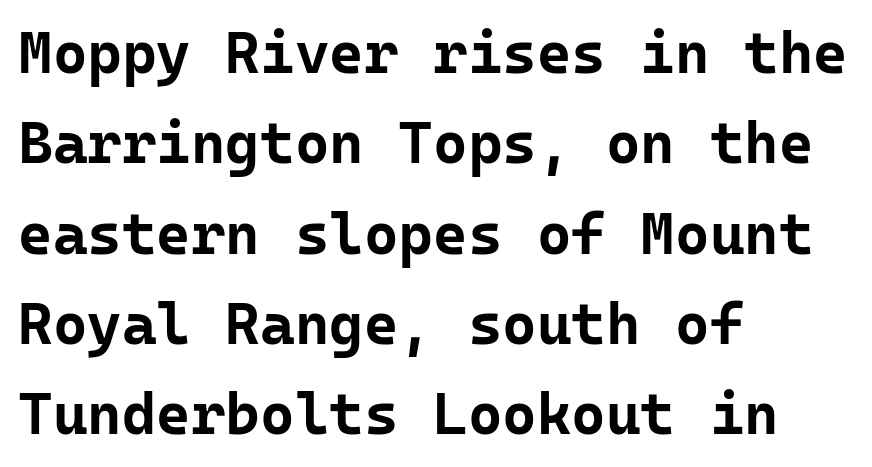
Q: Is the text bold? A: Yes.
Q: Is the text italic (slanted)? A: No, it is upright.
Q: Is the typeface a serif or a sans-serif typeface? A: Sans-serif.
Q: Is the text underlined? A: No.
Q: How is the paragraph aligned? A: Left-aligned.
Q: Is the spacing between letters normal or unusually wide? A: Normal.
Q: Is the spacing between lines tight, normal or loose? A: Normal.
Q: Width (condensed, normal, or wide)? A: Normal.
Q: Stroke contrast? A: Low.
Q: x-height? A: Medium.
Q: Monospaced? A: Yes.
